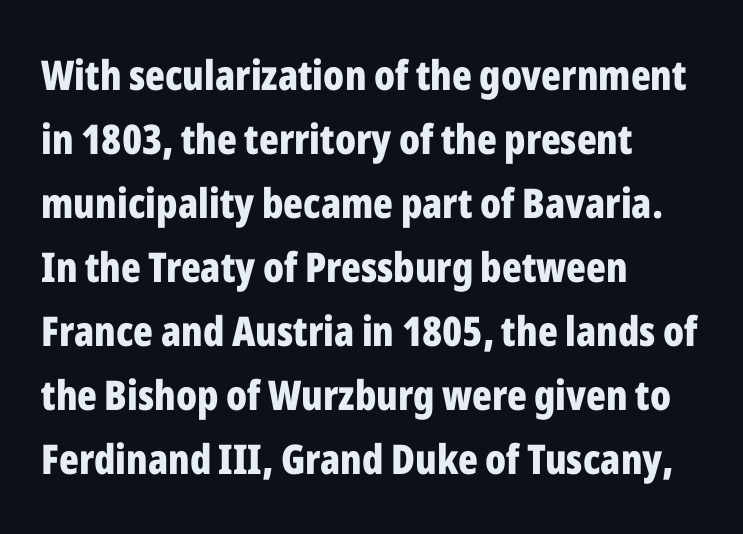
The image shows 41 px bold, condensed sans-serif type, upright; set left-aligned, normal line spacing (1.56x), normal letter spacing, not underlined; low stroke contrast and a medium x-height.
